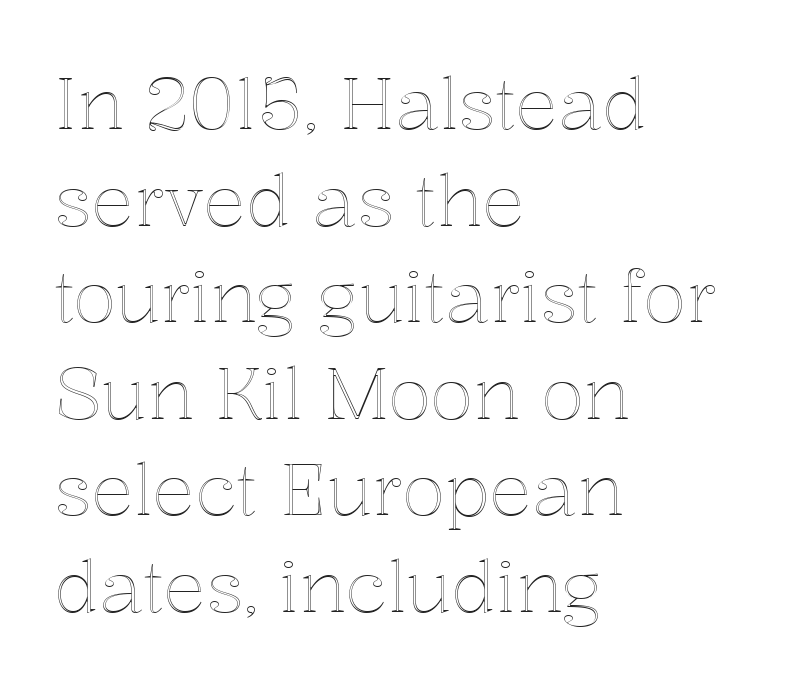
The image shows 71 px text type, upright; set left-aligned, normal line spacing (1.36x), normal letter spacing, not underlined; a medium x-height.
